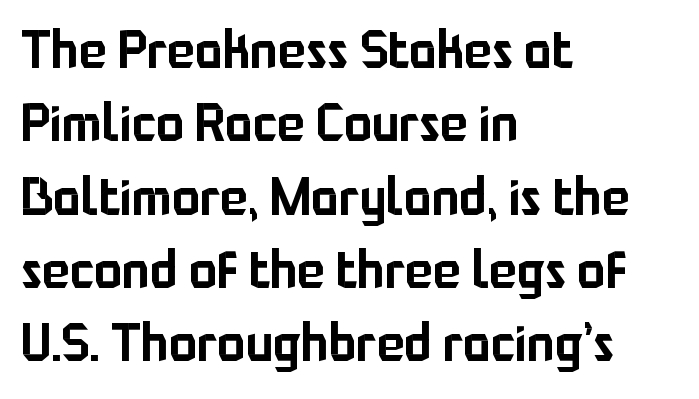
The image shows 52 px sans-serif type, upright; set left-aligned, normal line spacing (1.41x), normal letter spacing, not underlined; low stroke contrast and a medium x-height.
